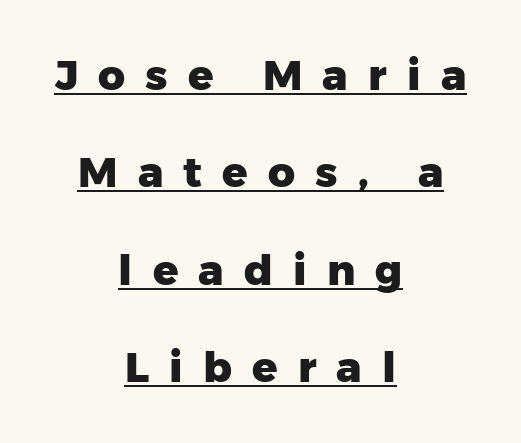
{"serif": "no", "italic": "no", "bold": "yes", "weight": "heavy", "width": "normal", "stroke_contrast": "low", "x_height": "medium", "monospaced": "no", "underline": "yes", "align": "center", "line_spacing": "loose", "line_spacing_ratio": 2.32, "letter_spacing": "wide", "letter_spacing_em": 0.48, "glyph_px": 42}
